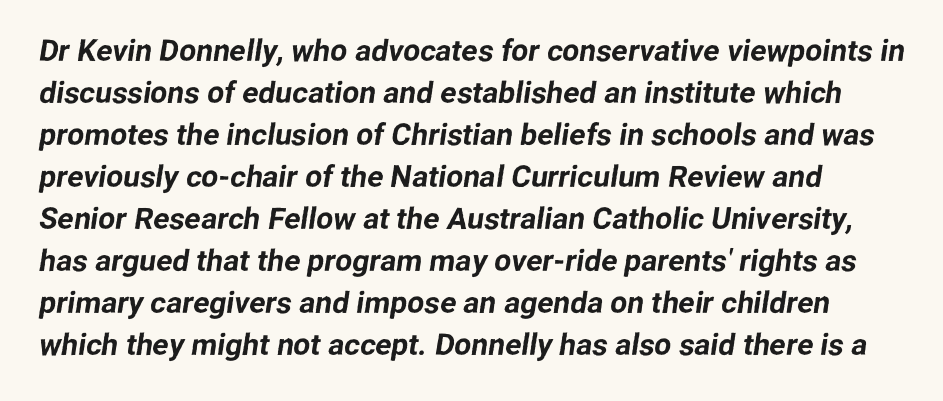
A typesetter would call this zero additional tracking. The designer went with a sans here, leaving each stem footless. You could not count columns in this text — the font is proportionally spaced. Letters rest on an invisible, unmarked baseline.
